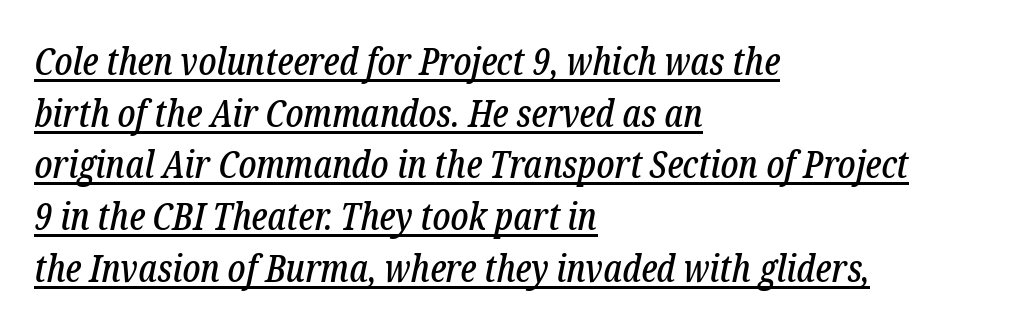
Q: Is the text italic (slanted)? A: Yes, it leans right by about 12 degrees.
Q: Is the typeface a serif or a sans-serif typeface? A: Serif.
Q: Is the text underlined? A: Yes.
Q: How is the paragraph aligned? A: Left-aligned.
Q: Is the spacing between letters normal or unusually wide? A: Normal.
Q: Is the spacing between lines tight, normal or loose? A: Normal.
Q: Width (condensed, normal, or wide)? A: Condensed.
Q: Stroke contrast? A: Low.
Q: x-height? A: Medium.
Q: Monospaced? A: No.
